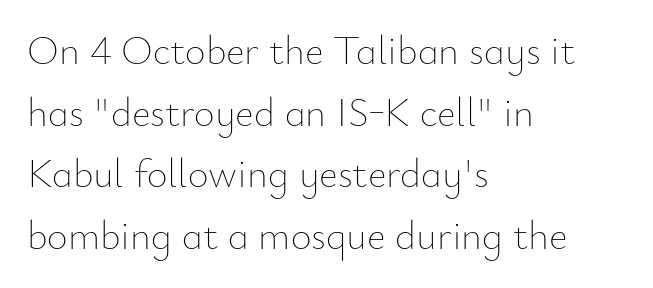
Q: Is the text bold? A: No.
Q: Is the text italic (slanted)? A: No, it is upright.
Q: Is the text underlined? A: No.
Q: How is the paragraph aligned? A: Left-aligned.
Q: Is the spacing between letters normal or unusually wide? A: Normal.
Q: Is the spacing between lines tight, normal or loose? A: Normal.
Q: Width (condensed, normal, or wide)? A: Normal.
Q: Stroke contrast? A: Low.
Q: x-height? A: Small.
Q: Monospaced? A: No.
